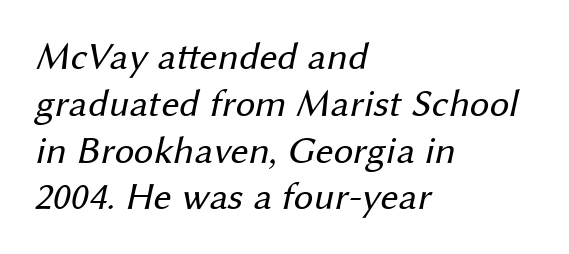
{"serif": "no", "bold": "no", "weight": "regular", "width": "normal", "stroke_contrast": "medium", "x_height": "medium", "monospaced": "no", "underline": "no", "align": "left", "line_spacing_ratio": 1.2, "letter_spacing": "normal", "letter_spacing_em": 0.0, "glyph_px": 39}
